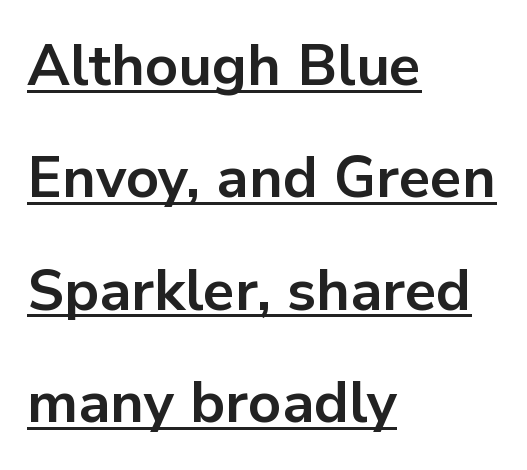
Q: Is the text bold? A: Yes.
Q: Is the text italic (slanted)? A: No, it is upright.
Q: Is the typeface a serif or a sans-serif typeface? A: Sans-serif.
Q: Is the text underlined? A: Yes.
Q: How is the paragraph aligned? A: Left-aligned.
Q: Is the spacing between letters normal or unusually wide? A: Normal.
Q: Is the spacing between lines tight, normal or loose? A: Loose.
Q: Width (condensed, normal, or wide)? A: Normal.
Q: Stroke contrast? A: Low.
Q: x-height? A: Medium.
Q: Monospaced? A: No.
